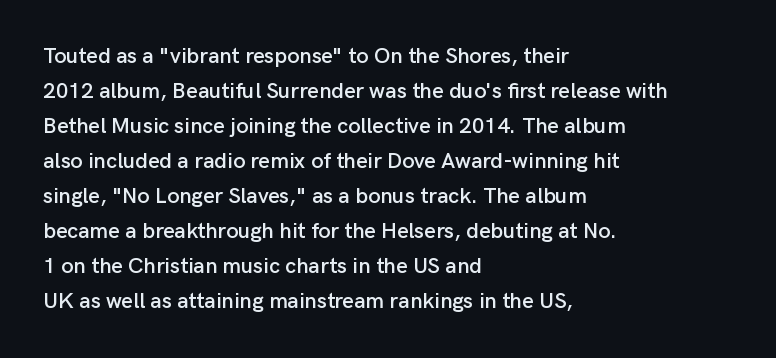
The vertical gap from one line to the next is medium. In terms of posture, this sample is upright. The ragged edge is on the right, which tells us the setting is flush left. Look at the tracking — it's just the regular setting, nothing added. Only glyphs here, with clear space below each row.
